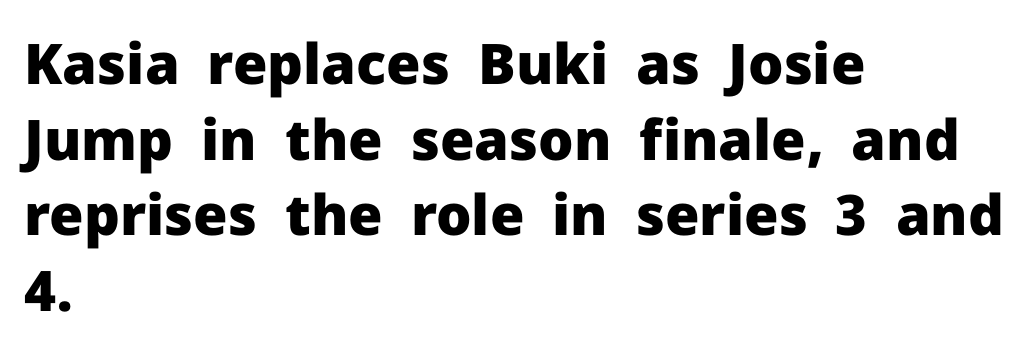
Weight check: bold — yes, fully. Standard letterfit; no display-style spreading of the glyphs. Regarding leading, the lines here are spaced in the standard way. All the whitespace from short lines collects on the right.
